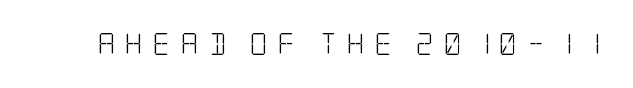
{"italic": "no", "bold": "no", "underline": "no", "letter_spacing": "wide", "letter_spacing_em": 0.44, "glyph_px": 22}
